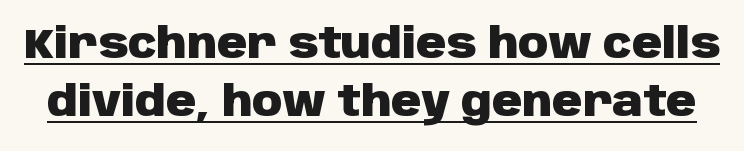
{"serif": "no", "italic": "no", "bold": "yes", "weight": "heavy", "width": "normal", "stroke_contrast": "low", "x_height": "large", "monospaced": "no", "underline": "yes", "line_spacing": "normal", "line_spacing_ratio": 1.38, "letter_spacing": "normal", "letter_spacing_em": 0.0, "glyph_px": 42}
